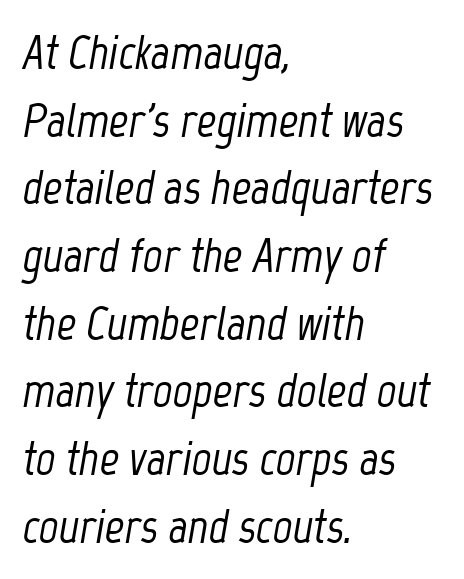
The image shows 48 px condensed type, italic (leaning right); set left-aligned, normal line spacing (1.41x), normal letter spacing, not underlined; low stroke contrast and a medium x-height.
